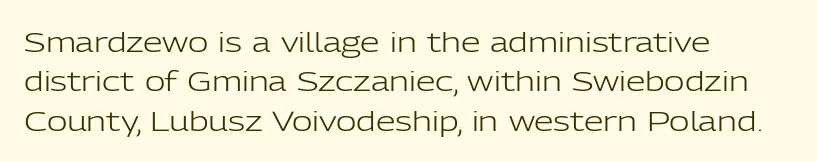
The image shows 28 px light sans-serif type, upright; set left-aligned, normal line spacing (1.41x), normal letter spacing, not underlined; low stroke contrast and a medium x-height.
